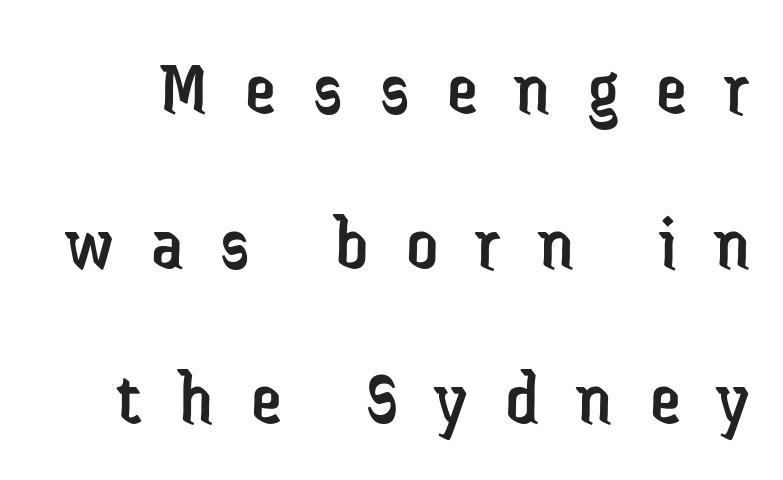
The image shows 78 px regular-weight, condensed sans-serif type, upright; set loose line spacing (1.99x), unusually wide letter spacing (+0.48 em), not underlined; low stroke contrast and a medium x-height.
